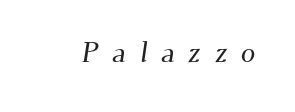
Q: Is the typeface a serif or a sans-serif typeface? A: Serif.
Q: Is the text underlined? A: No.
Q: Is the spacing between letters normal or unusually wide? A: Unusually wide.
Q: Width (condensed, normal, or wide)? A: Normal.
Q: Stroke contrast? A: Medium.
Q: x-height? A: Small.
Q: Monospaced? A: No.
